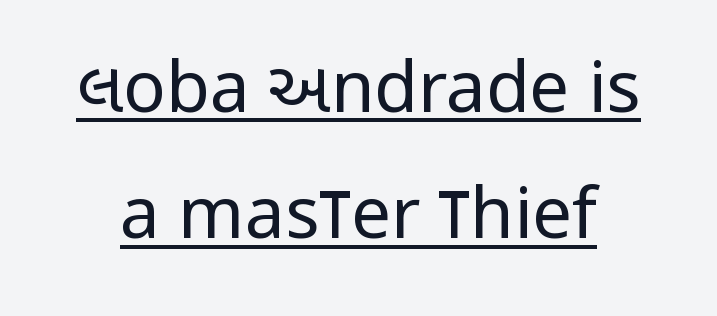
{"serif": "no", "italic": "no", "bold": "no", "weight": "regular", "width": "condensed", "stroke_contrast": "low", "x_height": "large", "monospaced": "no", "underline": "yes", "line_spacing_ratio": 1.78, "letter_spacing": "normal", "letter_spacing_em": 0.0, "glyph_px": 71}
